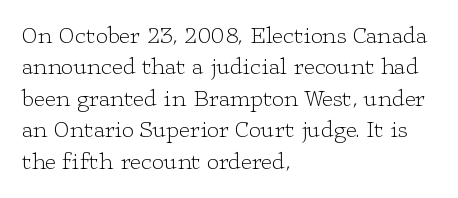
{"italic": "no", "bold": "no", "underline": "no", "align": "left", "line_spacing": "normal", "line_spacing_ratio": 1.31, "letter_spacing": "normal", "letter_spacing_em": 0.0, "glyph_px": 24}
